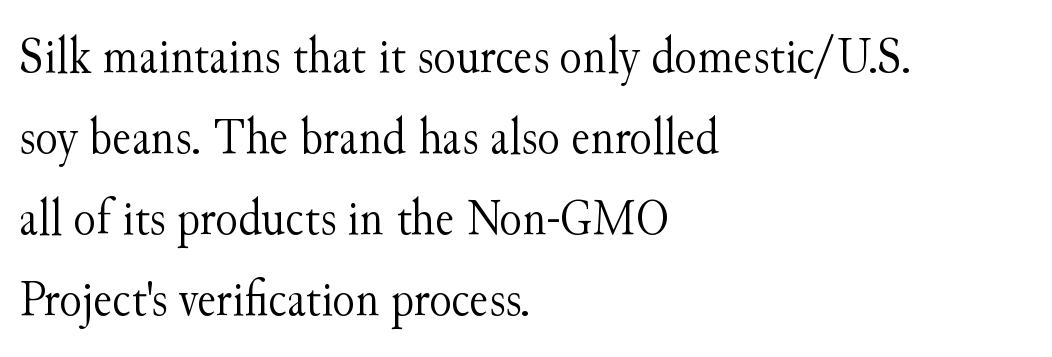
{"serif": "yes", "italic": "no", "bold": "no", "weight": "light", "width": "normal", "stroke_contrast": "medium", "x_height": "small", "monospaced": "no", "underline": "no", "align": "left", "line_spacing": "normal", "line_spacing_ratio": 1.56, "letter_spacing": "normal", "letter_spacing_em": 0.0, "glyph_px": 52}
